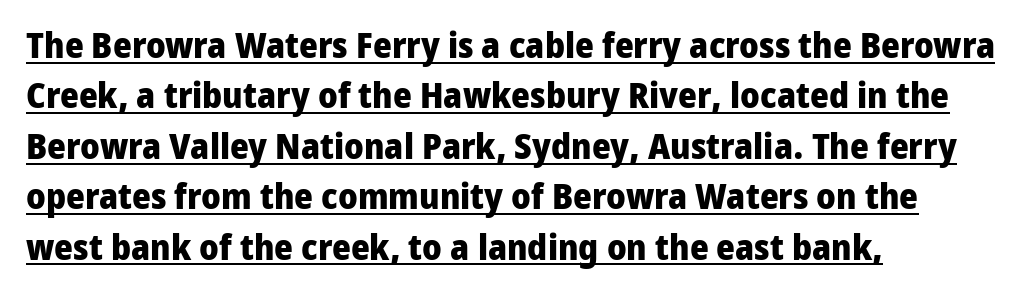
Q: Is the text bold? A: Yes.
Q: Is the text italic (slanted)? A: No, it is upright.
Q: Is the typeface a serif or a sans-serif typeface? A: Sans-serif.
Q: Is the text underlined? A: Yes.
Q: How is the paragraph aligned? A: Left-aligned.
Q: Is the spacing between letters normal or unusually wide? A: Normal.
Q: Is the spacing between lines tight, normal or loose? A: Normal.
Q: Width (condensed, normal, or wide)? A: Normal.
Q: Stroke contrast? A: Low.
Q: x-height? A: Medium.
Q: Monospaced? A: No.
